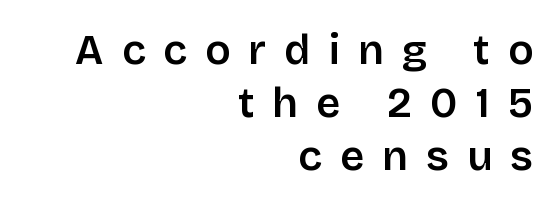
Look at the stroke-to-counter ratio: somewhat heavy, a semibold. The setting favours the right margin, as signatures and pull-quotes sometimes do. Whoever set this chose a conventional vertical rhythm. Proportional: the letters do not fall into vertical columns.
